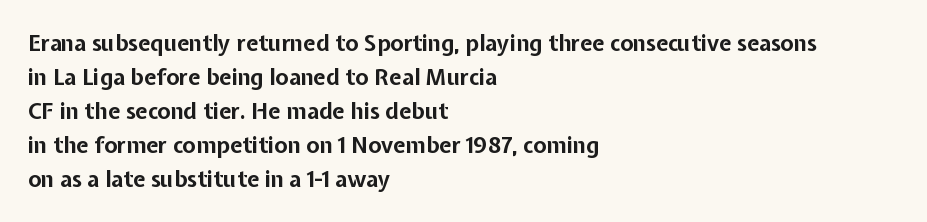
Q: Is the text bold? A: Yes.
Q: Is the text italic (slanted)? A: No, it is upright.
Q: Is the text underlined? A: No.
Q: How is the paragraph aligned? A: Left-aligned.
Q: Is the spacing between letters normal or unusually wide? A: Normal.
Q: Is the spacing between lines tight, normal or loose? A: Normal.
